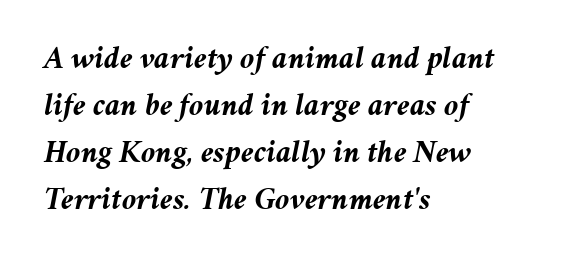
There is no visible air inserted between adjacent glyphs. Compared with ordinary roman type, these characters are visibly tilted. The typesetter chose a ragged-right arrangement here. Summary of vertical rhythm: regular, with standard interline spacing. Descenders hang freely into open space.
